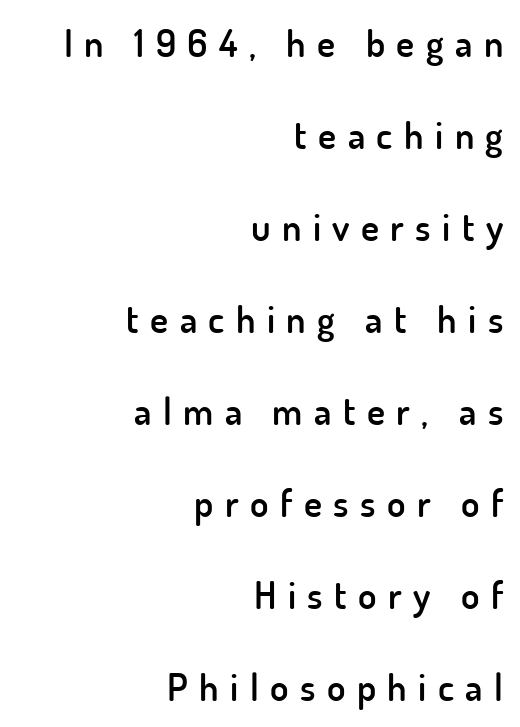
Q: Is the text bold? A: Semi-bold.
Q: Is the text italic (slanted)? A: No, it is upright.
Q: Is the typeface a serif or a sans-serif typeface? A: Sans-serif.
Q: Is the text underlined? A: No.
Q: How is the paragraph aligned? A: Right-aligned.
Q: Is the spacing between letters normal or unusually wide? A: Unusually wide.
Q: Is the spacing between lines tight, normal or loose? A: Loose.
Q: Width (condensed, normal, or wide)? A: Normal.
Q: Stroke contrast? A: Low.
Q: x-height? A: Small.
Q: Monospaced? A: No.
